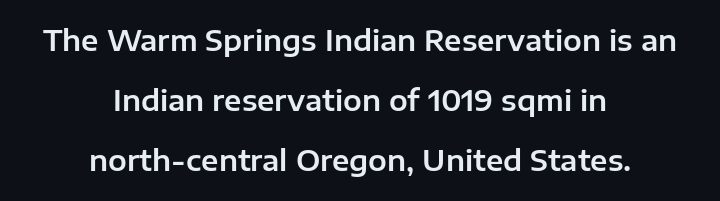
Q: Is the text italic (slanted)? A: No, it is upright.
Q: Is the typeface a serif or a sans-serif typeface? A: Sans-serif.
Q: Is the text underlined? A: No.
Q: How is the paragraph aligned? A: Centered.
Q: Is the spacing between letters normal or unusually wide? A: Normal.
Q: Is the spacing between lines tight, normal or loose? A: Loose.
Q: Width (condensed, normal, or wide)? A: Normal.
Q: Stroke contrast? A: Low.
Q: x-height? A: Medium.
Q: Monospaced? A: No.
